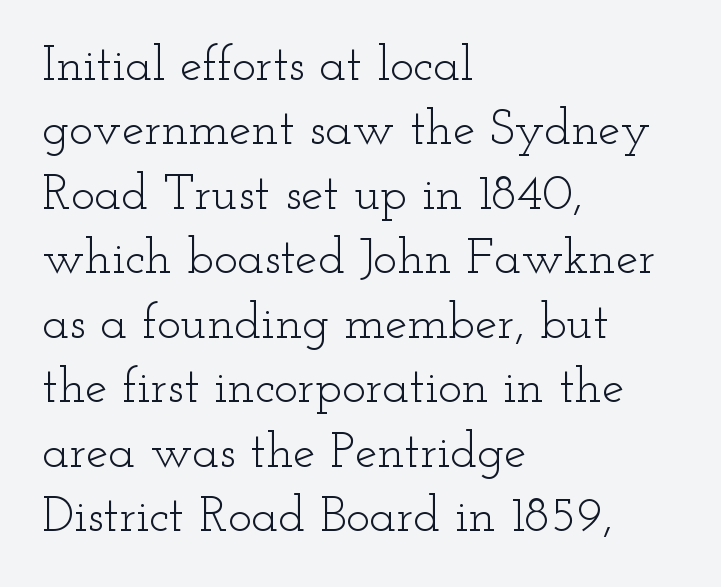
Casual observation: everything's shoved over to the left. The rendering shows small feet on the letterforms — a serif design. Honestly, the letter spacing is just normal — you wouldn't notice it. You could not count columns in this text — the font is proportionally spaced.
